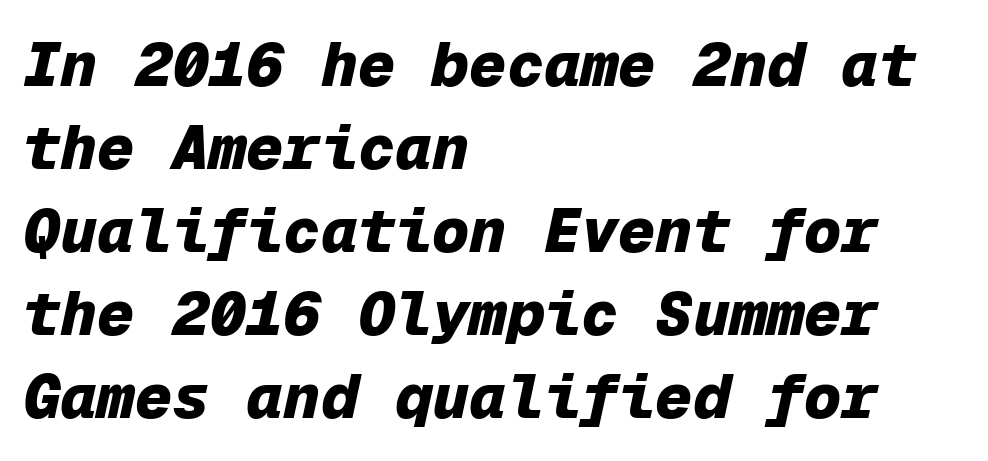
The image shows 62 px heavy type, italic (leaning right), monospaced; set left-aligned, normal line spacing (1.34x), normal letter spacing, not underlined; low stroke contrast and a medium x-height.
